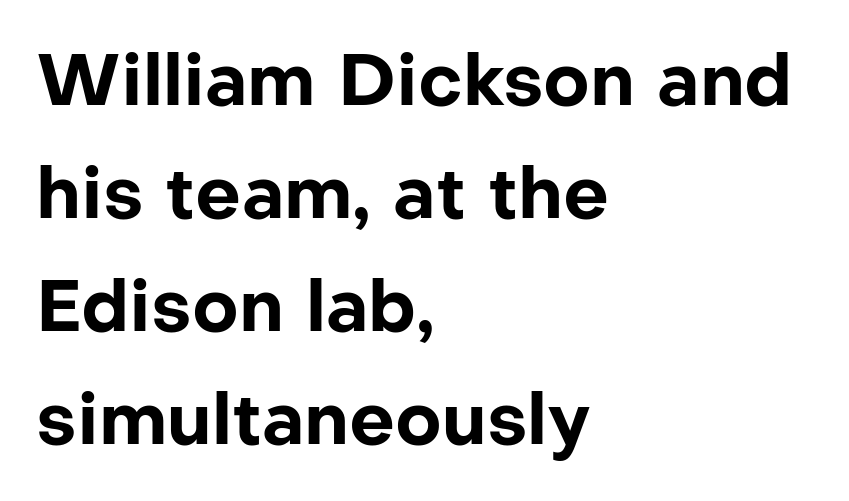
The image shows 72 px bold sans-serif type, upright; set left-aligned, normal line spacing (1.57x), normal letter spacing, not underlined; low stroke contrast and a medium x-height.
